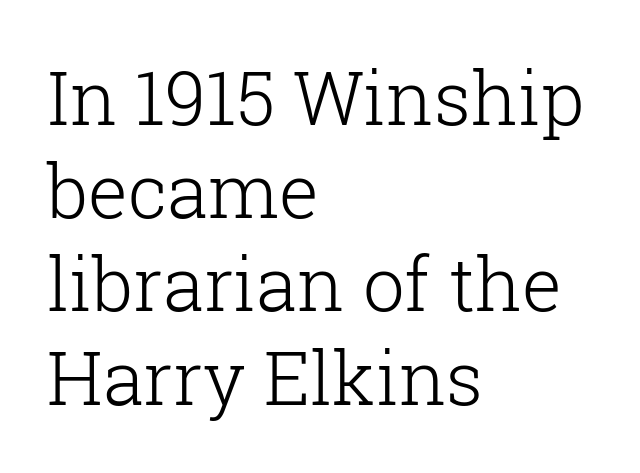
Q: Is the text bold? A: No.
Q: Is the text italic (slanted)? A: No, it is upright.
Q: Is the typeface a serif or a sans-serif typeface? A: Serif.
Q: Is the text underlined? A: No.
Q: How is the paragraph aligned? A: Left-aligned.
Q: Is the spacing between letters normal or unusually wide? A: Normal.
Q: Is the spacing between lines tight, normal or loose? A: Normal.
Q: Width (condensed, normal, or wide)? A: Normal.
Q: Stroke contrast? A: Low.
Q: x-height? A: Medium.
Q: Monospaced? A: No.
